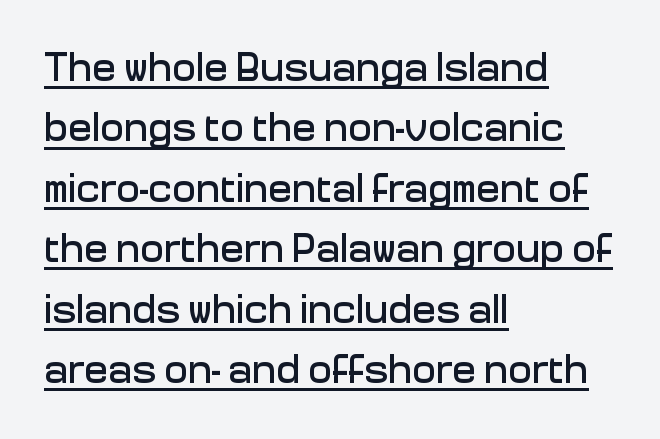
{"serif": "no", "italic": "no", "width": "normal", "stroke_contrast": "low", "x_height": "medium", "monospaced": "no", "underline": "yes", "align": "left", "line_spacing": "normal", "line_spacing_ratio": 1.51, "letter_spacing": "normal", "letter_spacing_em": 0.0, "glyph_px": 40}
